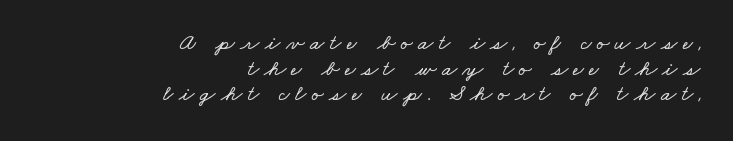
Q: Is the text underlined? A: No.
Q: How is the paragraph aligned? A: Right-aligned.
Q: Is the spacing between letters normal or unusually wide? A: Unusually wide.
